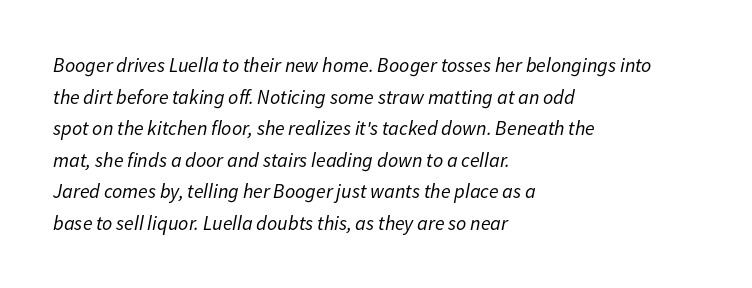
Q: Is the text bold? A: No.
Q: Is the text italic (slanted)? A: Yes, it leans right by about 11 degrees.
Q: Is the text underlined? A: No.
Q: How is the paragraph aligned? A: Left-aligned.
Q: Is the spacing between letters normal or unusually wide? A: Normal.
Q: Is the spacing between lines tight, normal or loose? A: Normal.
